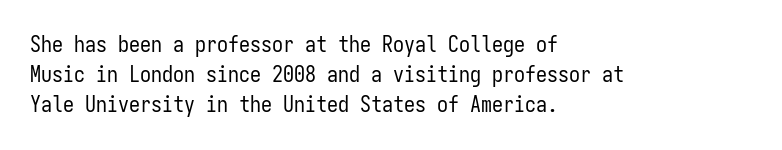
{"italic": "no", "bold": "no", "underline": "no", "align": "left", "line_spacing": "normal", "line_spacing_ratio": 1.37, "letter_spacing": "normal", "letter_spacing_em": 0.0, "glyph_px": 22}
